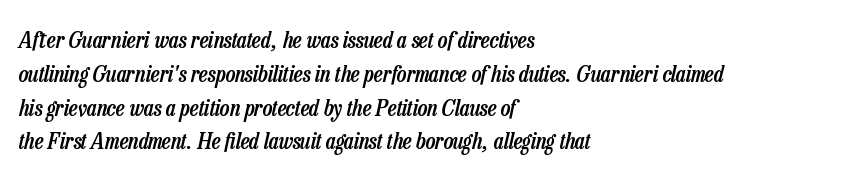
The image shows 23 px text type, italic (leaning right); set left-aligned, normal line spacing (1.47x), normal letter spacing, not underlined.
